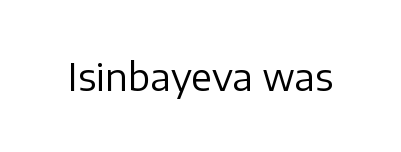
The image shows 37 px regular-weight sans-serif type, upright; set normal letter spacing, not underlined; low stroke contrast and a medium x-height.
